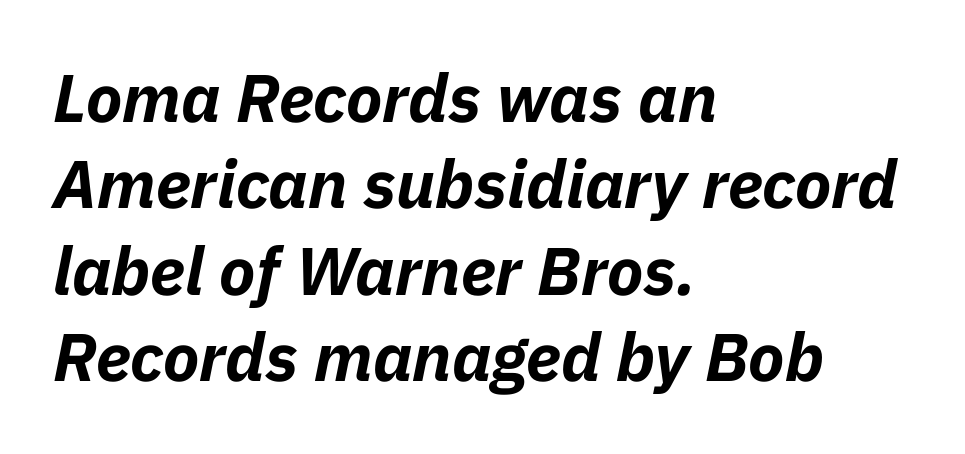
{"italic": "yes", "lean": "right", "slant_degrees": 11, "bold": "yes", "weight": "bold", "width": "normal", "stroke_contrast": "low", "x_height": "medium", "monospaced": "no", "underline": "no", "align": "left", "line_spacing": "normal", "line_spacing_ratio": 1.29, "letter_spacing": "normal", "letter_spacing_em": 0.0, "glyph_px": 67}
